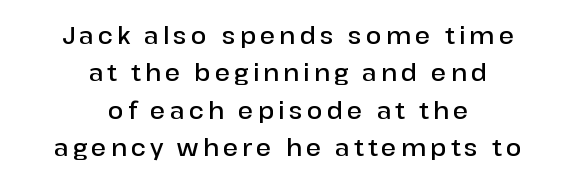
{"italic": "no", "bold": "semi", "underline": "no", "align": "center", "line_spacing": "normal", "line_spacing_ratio": 1.63, "glyph_px": 23}
